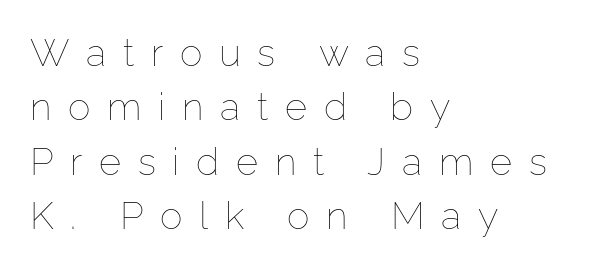
The image shows 38 px thin type, upright; set left-aligned, normal line spacing (1.43x), unusually wide letter spacing (+0.44 em), not underlined; low stroke contrast and a medium x-height.
